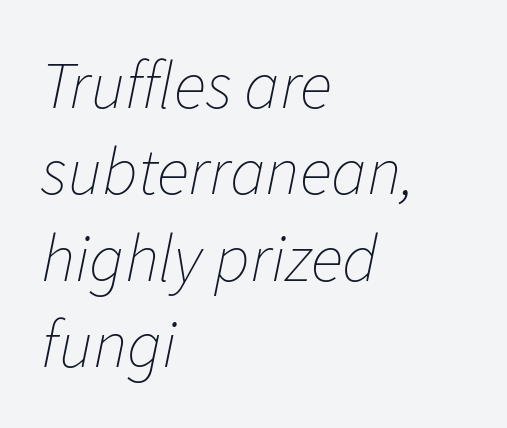
Q: Is the text bold? A: No.
Q: Is the text italic (slanted)? A: Yes, it leans right by about 11 degrees.
Q: Is the text underlined? A: No.
Q: How is the paragraph aligned? A: Left-aligned.
Q: Is the spacing between letters normal or unusually wide? A: Normal.
Q: Is the spacing between lines tight, normal or loose? A: Normal.
Q: Width (condensed, normal, or wide)? A: Normal.
Q: Stroke contrast? A: Low.
Q: x-height? A: Medium.
Q: Monospaced? A: No.
